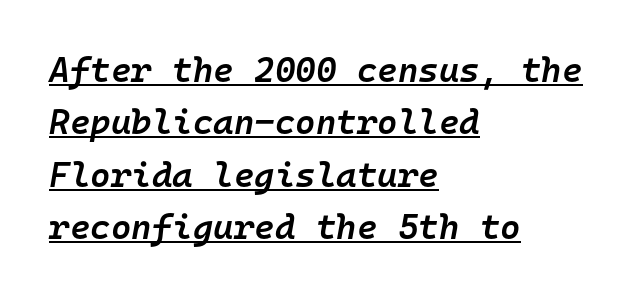
Q: Is the text bold? A: Semi-bold.
Q: Is the text italic (slanted)? A: Yes, it leans right by about 10 degrees.
Q: Is the text underlined? A: Yes.
Q: How is the paragraph aligned? A: Left-aligned.
Q: Is the spacing between letters normal or unusually wide? A: Normal.
Q: Is the spacing between lines tight, normal or loose? A: Normal.
Q: Width (condensed, normal, or wide)? A: Normal.
Q: Stroke contrast? A: Low.
Q: x-height? A: Medium.
Q: Monospaced? A: Yes.
